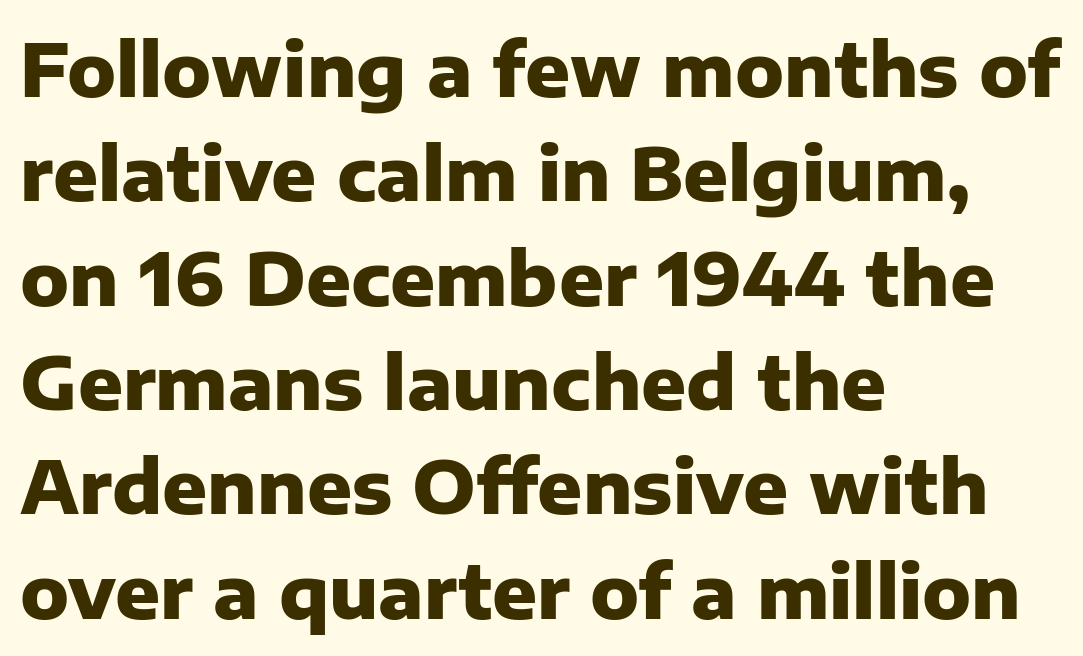
Beneath every word, the page is bare. Letterform terminals end flat and unadorned throughout the passage. In terms of weight, the rendering is a true, heavy bold. A typesetter would call this proportional, since set widths differ per character. The type sits square on the baseline with zero lean.
